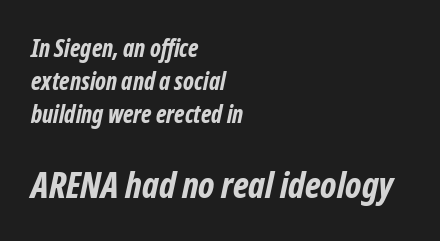
{"serif": "no", "bold": "yes", "weight": "bold", "width": "condensed", "stroke_contrast": "low", "x_height": "medium", "monospaced": "no", "underline": "no", "align": "left", "line_spacing": "normal", "line_spacing_ratio": 1.38, "letter_spacing": "normal", "letter_spacing_em": 0.0, "larger_block": "second", "size_ratio": 1.5, "glyph_px": 36}
